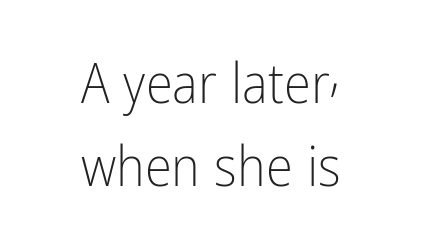
{"serif": "no", "italic": "no", "bold": "no", "weight": "light", "width": "condensed", "stroke_contrast": "low", "x_height": "medium", "monospaced": "no", "underline": "no", "align": "center", "line_spacing": "normal", "line_spacing_ratio": 1.51, "letter_spacing": "normal", "letter_spacing_em": 0.0, "glyph_px": 55}
